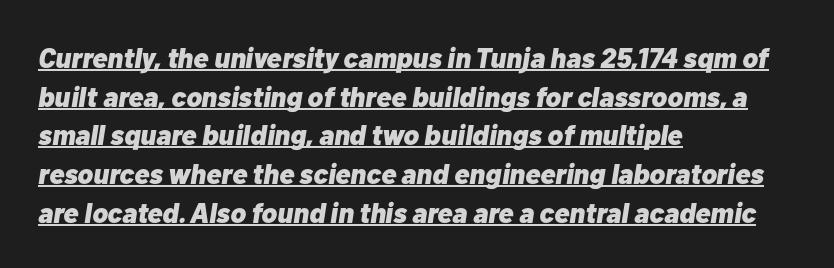
{"italic": "yes", "lean": "right", "slant_degrees": 10, "bold": "yes", "weight": "heavy", "width": "normal", "stroke_contrast": "low", "x_height": "medium", "monospaced": "no", "underline": "yes", "align": "left", "line_spacing": "normal", "line_spacing_ratio": 1.38, "letter_spacing": "normal", "letter_spacing_em": 0.0, "glyph_px": 28}
